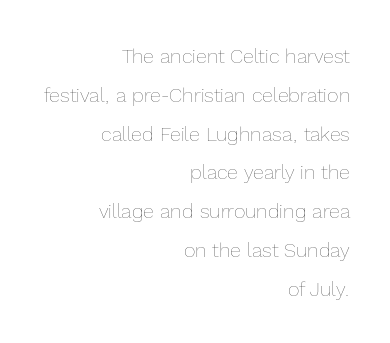
Q: Is the text bold? A: No.
Q: Is the text italic (slanted)? A: No, it is upright.
Q: Is the text underlined? A: No.
Q: How is the paragraph aligned? A: Right-aligned.
Q: Is the spacing between letters normal or unusually wide? A: Normal.
Q: Is the spacing between lines tight, normal or loose? A: Loose.
